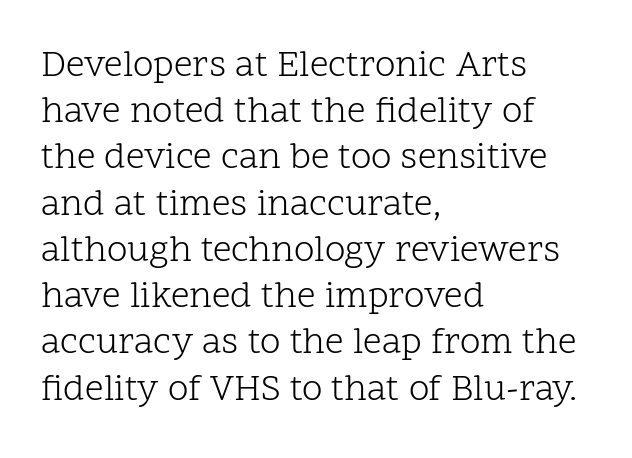
{"serif": "yes", "italic": "no", "bold": "no", "weight": "light", "width": "normal", "stroke_contrast": "low", "x_height": "medium", "monospaced": "no", "underline": "no", "align": "left", "line_spacing": "normal", "line_spacing_ratio": 1.25, "letter_spacing": "normal", "letter_spacing_em": 0.0, "glyph_px": 37}
